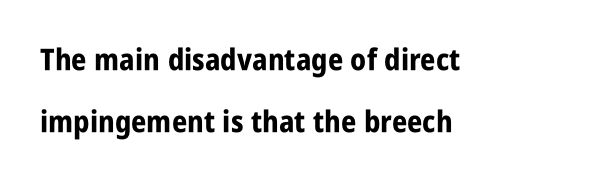
The image shows 30 px bold, condensed sans-serif type, upright; set left-aligned, loose line spacing (2.08x), normal letter spacing, not underlined; low stroke contrast and a large x-height.
